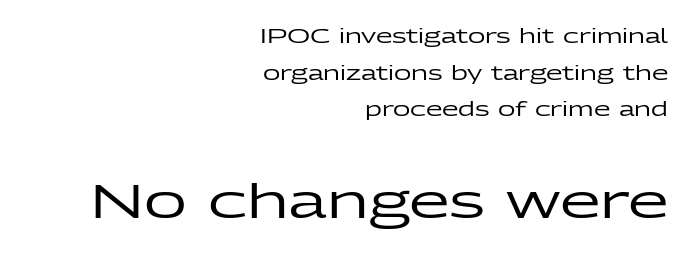
The letters stand straight up with perfectly vertical stems. What kind of face is this? One without serifs — a sans. Type without underlining. The horizontal fit of the characters is conventional and even. Widely set lines give the paragraph a tall, airy silhouette.
